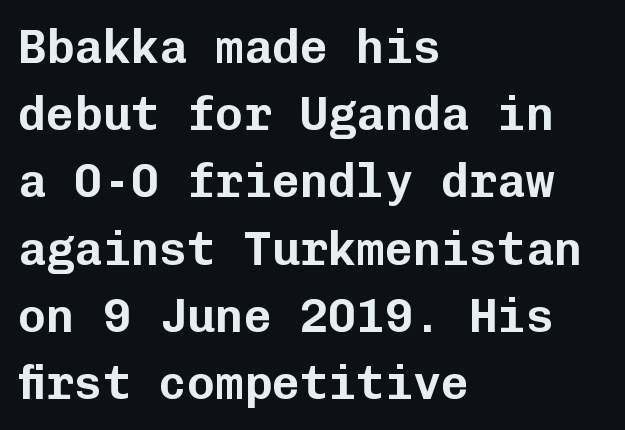
Q: Is the text italic (slanted)? A: No, it is upright.
Q: Is the typeface a serif or a sans-serif typeface? A: Sans-serif.
Q: Is the text underlined? A: No.
Q: How is the paragraph aligned? A: Left-aligned.
Q: Is the spacing between letters normal or unusually wide? A: Normal.
Q: Is the spacing between lines tight, normal or loose? A: Normal.
Q: Width (condensed, normal, or wide)? A: Normal.
Q: Stroke contrast? A: Low.
Q: x-height? A: Medium.
Q: Monospaced? A: Yes.
